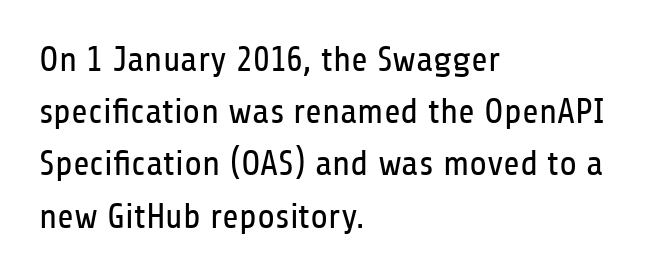
Q: Is the text bold? A: No.
Q: Is the text italic (slanted)? A: No, it is upright.
Q: Is the typeface a serif or a sans-serif typeface? A: Sans-serif.
Q: Is the text underlined? A: No.
Q: How is the paragraph aligned? A: Left-aligned.
Q: Is the spacing between letters normal or unusually wide? A: Normal.
Q: Is the spacing between lines tight, normal or loose? A: Normal.
Q: Width (condensed, normal, or wide)? A: Condensed.
Q: Stroke contrast? A: Low.
Q: x-height? A: Medium.
Q: Monospaced? A: No.
